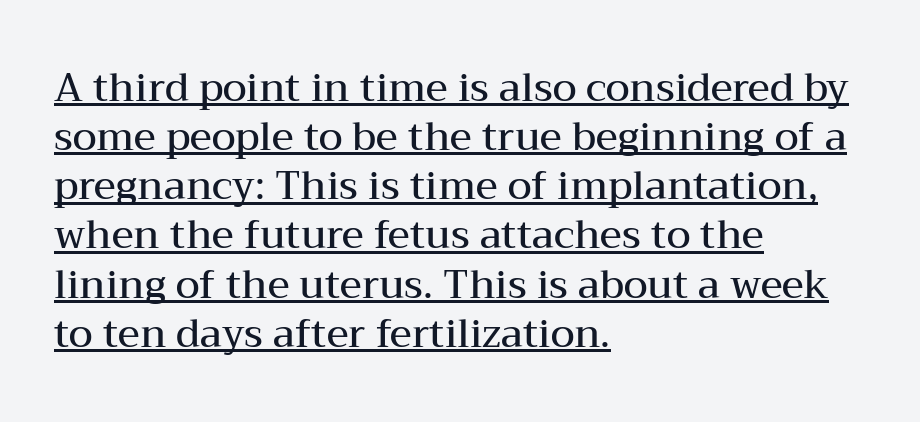
Is this a sans? No — the strokes have serifs. No italicization has been applied; the sample stays upright. Underline: present. Think of a printed novel: that variable character pitch is what you see here. The vertical gap from one line to the next is medium.
